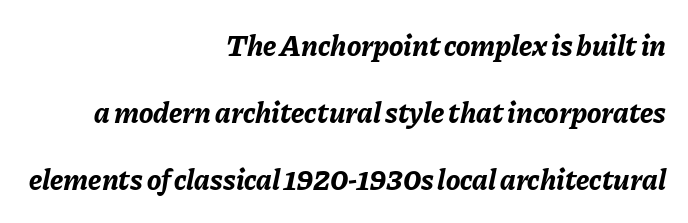
The image shows 30 px bold type, italic (leaning right); set right-aligned, loose line spacing (2.24x), normal letter spacing, not underlined; low stroke contrast and a medium x-height.
